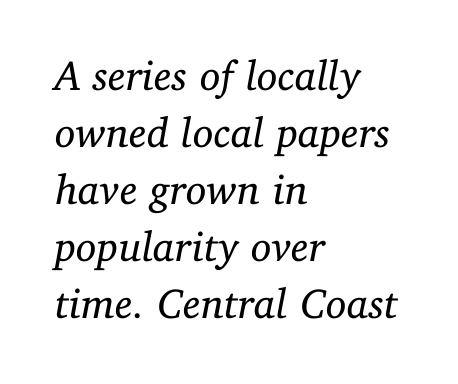
{"serif": "yes", "italic": "yes", "lean": "right", "slant_degrees": 11, "bold": "no", "weight": "regular", "width": "normal", "stroke_contrast": "low", "x_height": "medium", "monospaced": "no", "underline": "no", "align": "left", "line_spacing": "normal", "line_spacing_ratio": 1.36, "letter_spacing": "normal", "letter_spacing_em": 0.0, "glyph_px": 42}
